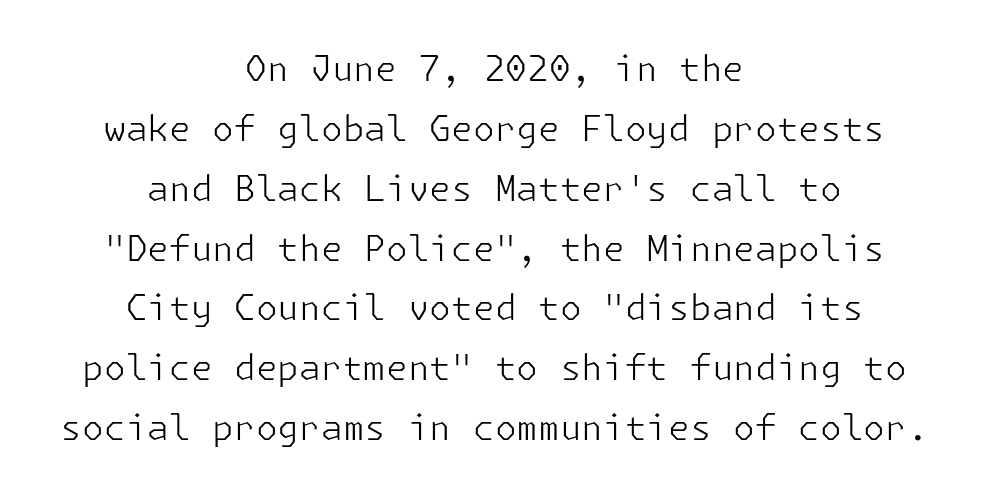
Q: Is the text bold? A: No.
Q: Is the text italic (slanted)? A: No, it is upright.
Q: Is the typeface a serif or a sans-serif typeface? A: Sans-serif.
Q: Is the text underlined? A: No.
Q: How is the paragraph aligned? A: Centered.
Q: Is the spacing between letters normal or unusually wide? A: Normal.
Q: Width (condensed, normal, or wide)? A: Normal.
Q: Stroke contrast? A: Low.
Q: x-height? A: Medium.
